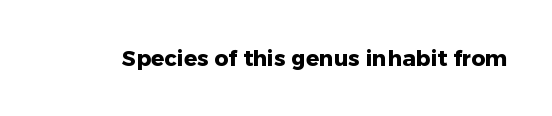
Q: Is the text bold? A: Yes.
Q: Is the text italic (slanted)? A: No, it is upright.
Q: Is the text underlined? A: No.
Q: Is the spacing between letters normal or unusually wide? A: Normal.
